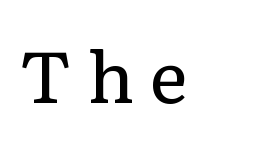
{"serif": "yes", "italic": "no", "bold": "no", "weight": "regular", "width": "normal", "stroke_contrast": "low", "x_height": "medium", "monospaced": "no", "underline": "no", "letter_spacing": "wide", "letter_spacing_em": 0.22, "glyph_px": 71}
